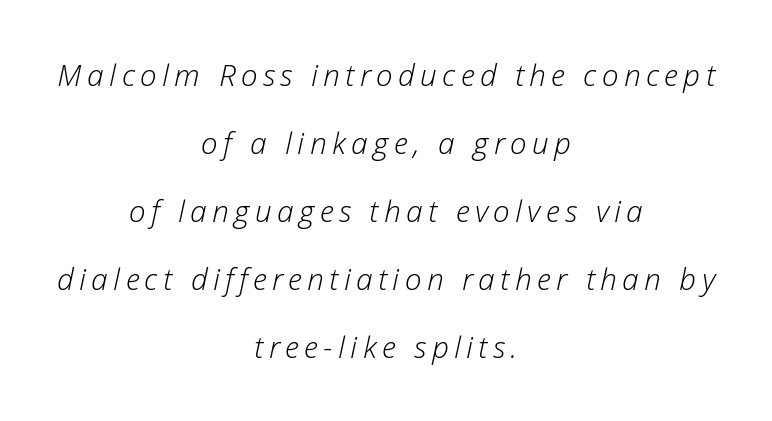
{"italic": "yes", "lean": "right", "slant_degrees": 12, "bold": "no", "weight": "light", "width": "normal", "stroke_contrast": "low", "x_height": "medium", "monospaced": "no", "underline": "no", "align": "center", "line_spacing": "loose", "line_spacing_ratio": 2.27, "glyph_px": 30}
